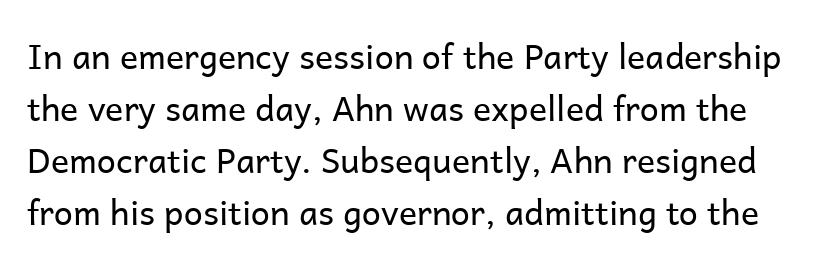
Check where the strokes stop: nothing finishes them off — pure sans. Reading down the column, the eye jumps a familiar distance to each next line. The foot of each line stays bare and open. These lines were composed using upright roman letters. Is this a fixed-width face? No — the glyphs have proportional, varying widths. Words appear dense and cohesive because spacing is normal.
